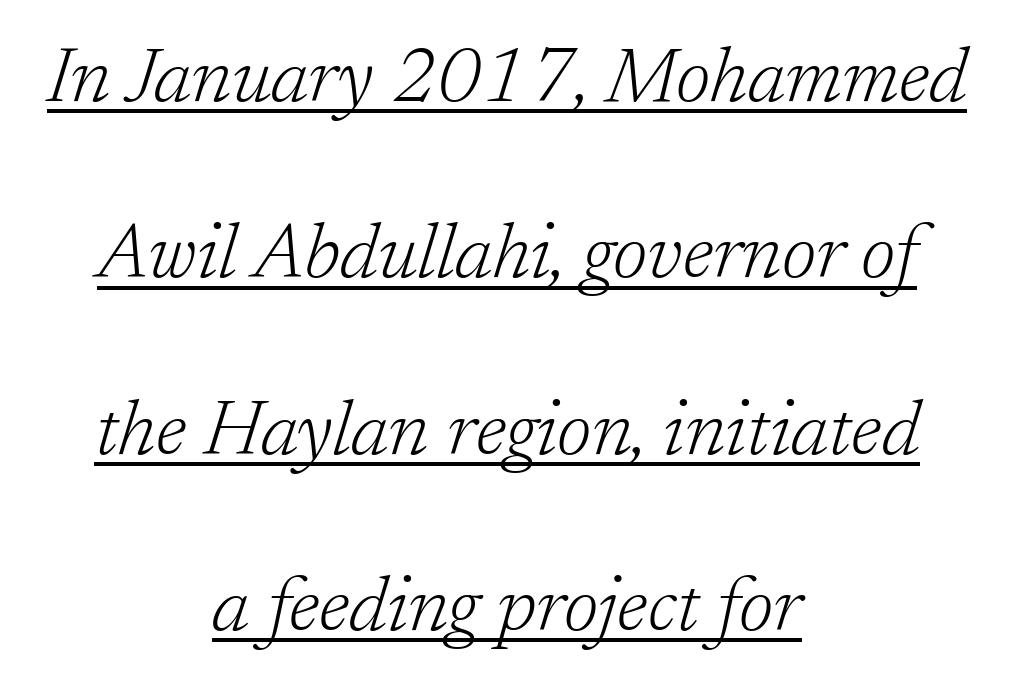
Q: Is the text bold? A: No.
Q: Is the text italic (slanted)? A: Yes, it leans right by about 17 degrees.
Q: Is the typeface a serif or a sans-serif typeface? A: Serif.
Q: Is the text underlined? A: Yes.
Q: How is the paragraph aligned? A: Centered.
Q: Is the spacing between letters normal or unusually wide? A: Normal.
Q: Is the spacing between lines tight, normal or loose? A: Loose.
Q: Width (condensed, normal, or wide)? A: Normal.
Q: Stroke contrast? A: Low.
Q: x-height? A: Medium.
Q: Monospaced? A: No.
